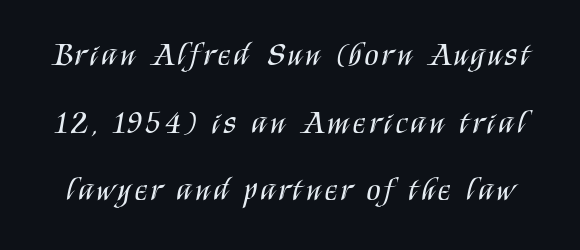
Q: Is the text bold? A: No.
Q: Is the text italic (slanted)? A: Yes.
Q: Is the typeface a serif or a sans-serif typeface? A: Sans-serif.
Q: Is the text underlined? A: No.
Q: Is the spacing between lines tight, normal or loose? A: Loose.
Q: Width (condensed, normal, or wide)? A: Condensed.
Q: Stroke contrast? A: Medium.
Q: x-height? A: Large.
Q: Monospaced? A: No.
